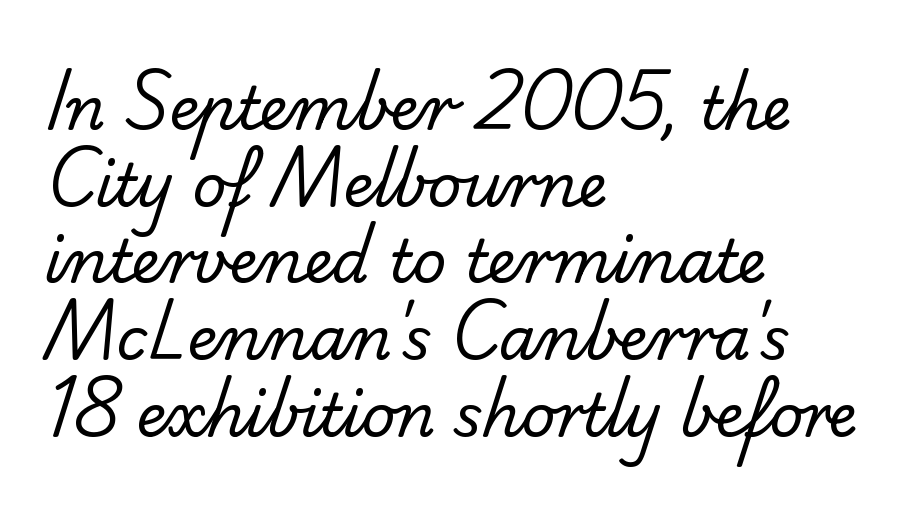
{"serif": "no", "bold": "no", "weight": "regular", "width": "normal", "stroke_contrast": "low", "x_height": "small", "monospaced": "no", "underline": "no", "align": "left", "line_spacing": "normal", "line_spacing_ratio": 1.3, "letter_spacing": "normal", "letter_spacing_em": 0.0, "glyph_px": 59}
